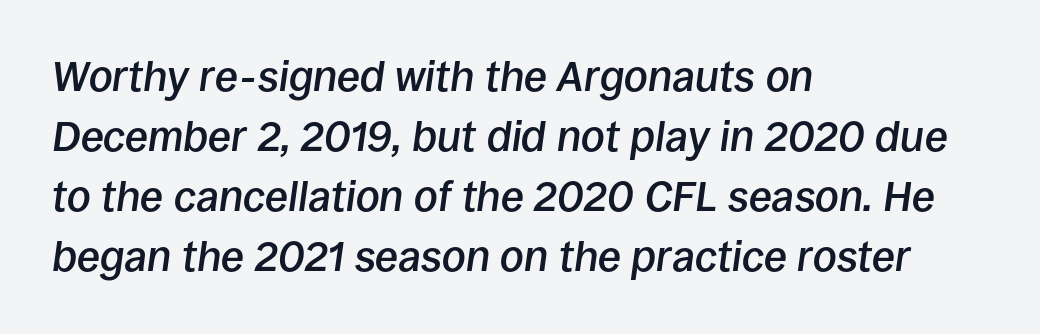
Q: Is the text bold? A: Semi-bold.
Q: Is the text italic (slanted)? A: Yes, it leans right by about 8 degrees.
Q: Is the text underlined? A: No.
Q: How is the paragraph aligned? A: Left-aligned.
Q: Is the spacing between letters normal or unusually wide? A: Normal.
Q: Is the spacing between lines tight, normal or loose? A: Normal.
Q: Width (condensed, normal, or wide)? A: Normal.
Q: Stroke contrast? A: Low.
Q: x-height? A: Large.
Q: Monospaced? A: No.
